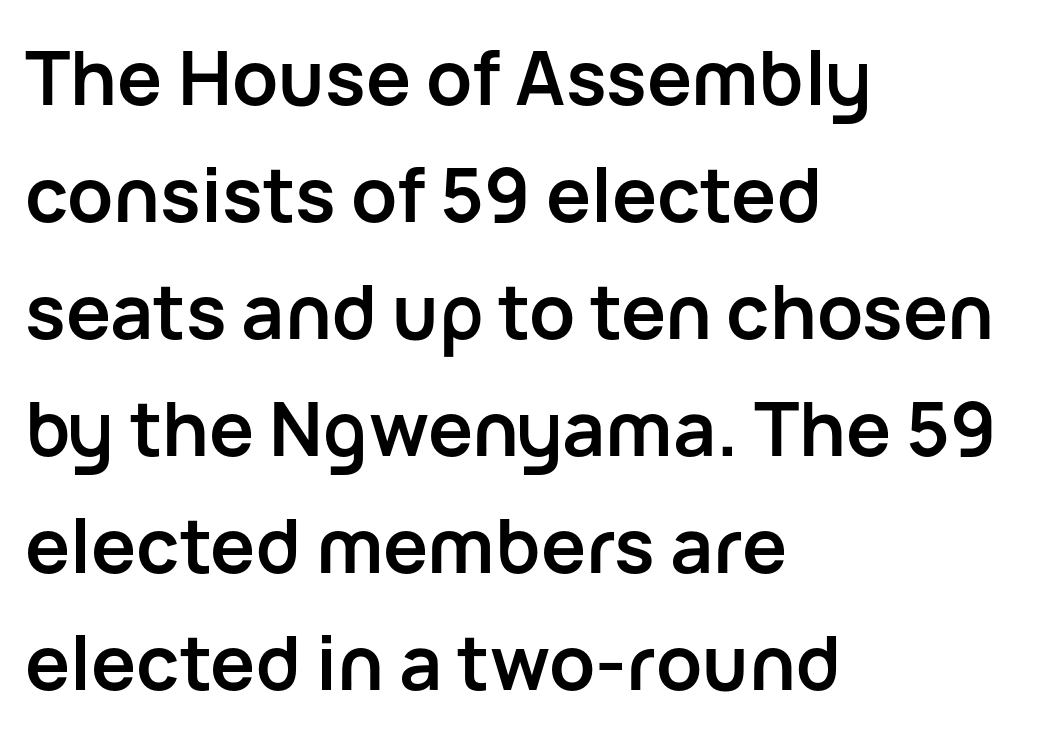
The image shows 75 px semibold sans-serif type, upright; set left-aligned, normal line spacing (1.56x), normal letter spacing, not underlined; low stroke contrast and a medium x-height.
